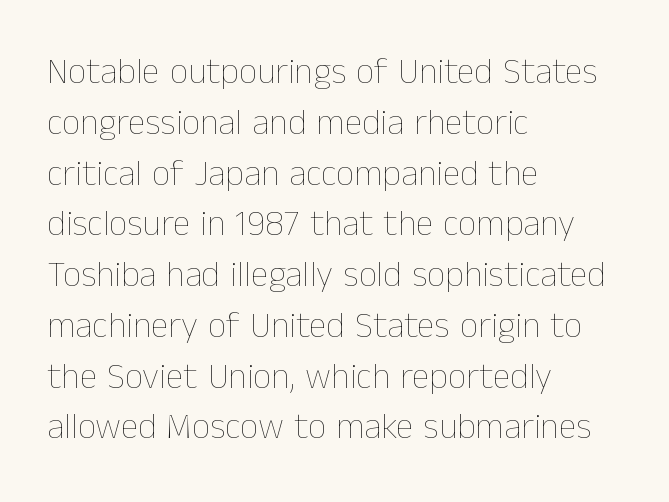
{"italic": "no", "bold": "no", "weight": "thin", "width": "normal", "stroke_contrast": "low", "x_height": "medium", "monospaced": "no", "underline": "no", "align": "left", "line_spacing": "normal", "line_spacing_ratio": 1.41, "letter_spacing": "normal", "letter_spacing_em": 0.0, "glyph_px": 36}
